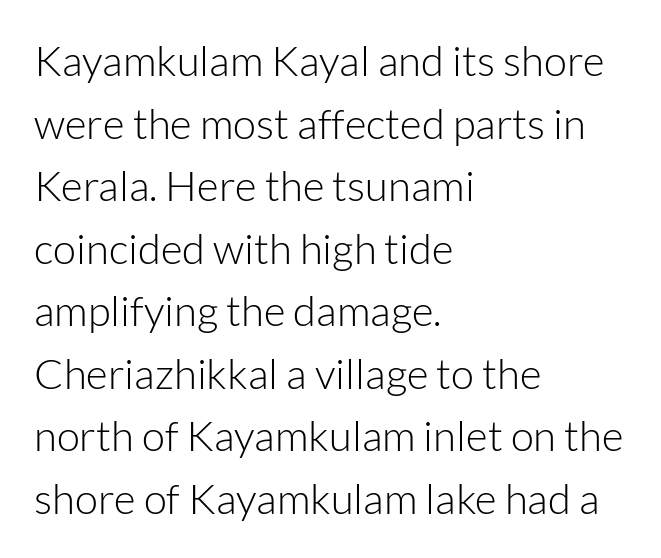
Nothing heavy about these letters — not bold at all. Tracking value appears to be zero — textbook default spacing. Whoever set this chose a conventional vertical rhythm. I'd call this a sans setting — the letters go barefoot. Lines of text with bare space underneath. The letters stand straight up with perfectly vertical stems.
